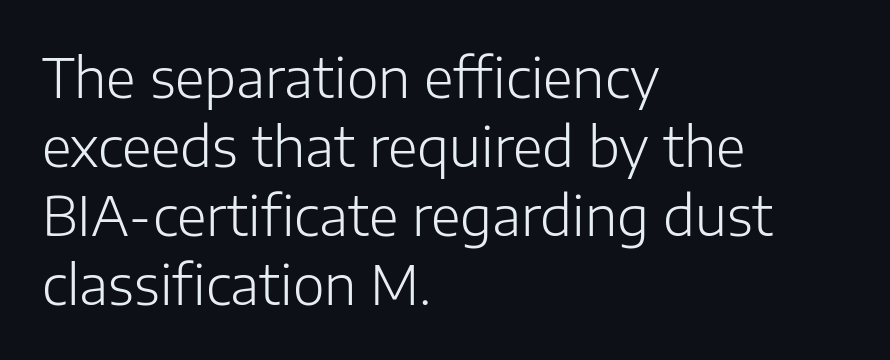
Q: Is the text bold? A: No.
Q: Is the text italic (slanted)? A: No, it is upright.
Q: Is the typeface a serif or a sans-serif typeface? A: Sans-serif.
Q: Is the text underlined? A: No.
Q: How is the paragraph aligned? A: Left-aligned.
Q: Is the spacing between letters normal or unusually wide? A: Normal.
Q: Is the spacing between lines tight, normal or loose? A: Normal.
Q: Width (condensed, normal, or wide)? A: Normal.
Q: Stroke contrast? A: Low.
Q: x-height? A: Medium.
Q: Monospaced? A: No.
